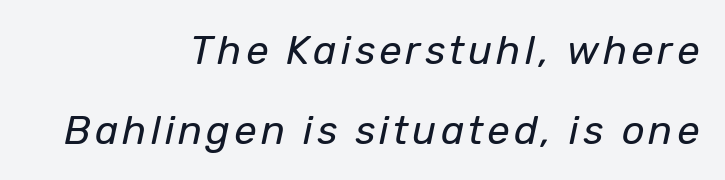
Q: Is the text bold? A: No.
Q: Is the text italic (slanted)? A: Yes, it leans right by about 12 degrees.
Q: Is the text underlined? A: No.
Q: How is the paragraph aligned? A: Right-aligned.
Q: Is the spacing between lines tight, normal or loose? A: Loose.
Q: Width (condensed, normal, or wide)? A: Normal.
Q: Stroke contrast? A: Low.
Q: x-height? A: Medium.
Q: Monospaced? A: No.
